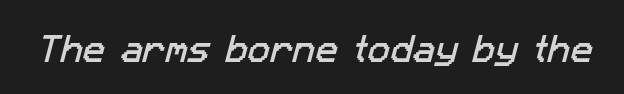
Q: Is the typeface a serif or a sans-serif typeface? A: Sans-serif.
Q: Is the text underlined? A: No.
Q: Is the spacing between letters normal or unusually wide? A: Normal.
Q: Width (condensed, normal, or wide)? A: Normal.
Q: Stroke contrast? A: Low.
Q: x-height? A: Medium.
Q: Monospaced? A: No.
